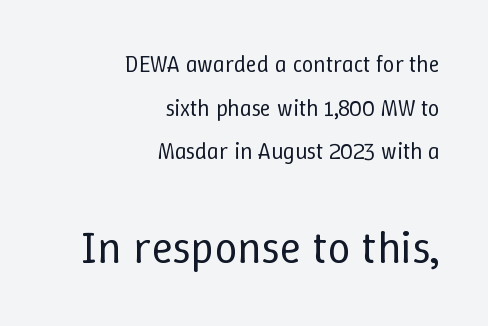
The passage is arranged like a letterhead date or caption credit — flush right. No chunkiness to these letters — they're not bold. Larger block? The one below; the one above is distinctly smaller. The passage shown is typed in a proportional face where columns would drift. A typesetter would mark this as roman, not italic.
